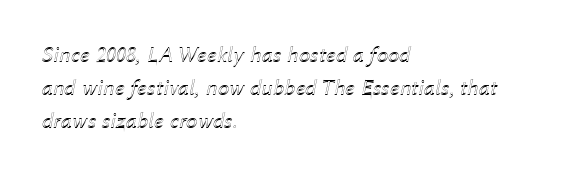
Compared with a centered layout, this one pins lines to the left instead. Honestly, the letter spacing is just normal — you wouldn't notice it. An italicized treatment has been applied to the whole sample. Whoever set this chose a conventional vertical rhythm. Check under the words: just untouched page.
